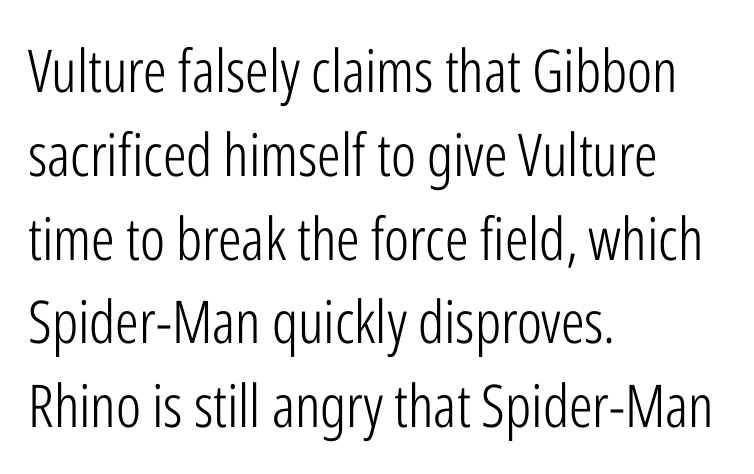
The image shows 59 px light, condensed sans-serif type, upright; set left-aligned, normal line spacing (1.42x), normal letter spacing, not underlined; low stroke contrast and a medium x-height.
